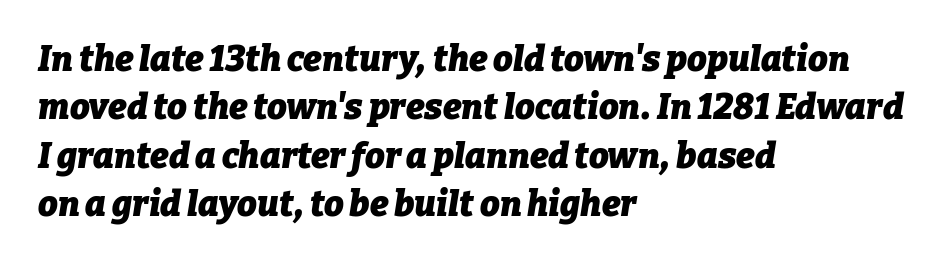
Q: Is the text bold? A: Yes.
Q: Is the text italic (slanted)? A: Yes, it leans right by about 9 degrees.
Q: Is the text underlined? A: No.
Q: How is the paragraph aligned? A: Left-aligned.
Q: Is the spacing between letters normal or unusually wide? A: Normal.
Q: Is the spacing between lines tight, normal or loose? A: Normal.
Q: Width (condensed, normal, or wide)? A: Normal.
Q: Stroke contrast? A: Low.
Q: x-height? A: Medium.
Q: Monospaced? A: No.
